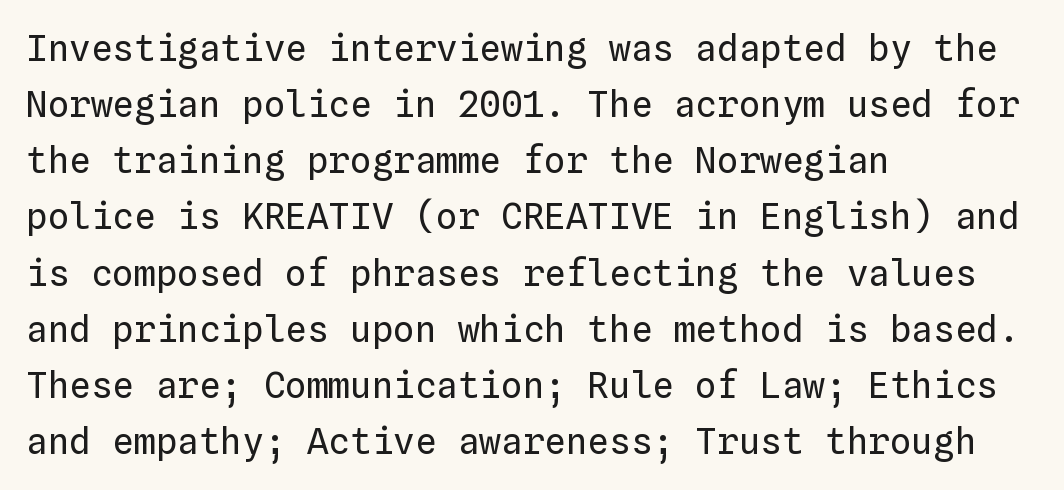
{"italic": "no", "bold": "no", "weight": "regular", "width": "normal", "stroke_contrast": "low", "x_height": "medium", "monospaced": "yes", "underline": "no", "align": "left", "line_spacing": "normal", "line_spacing_ratio": 1.56, "letter_spacing": "normal", "letter_spacing_em": 0.0, "glyph_px": 36}
